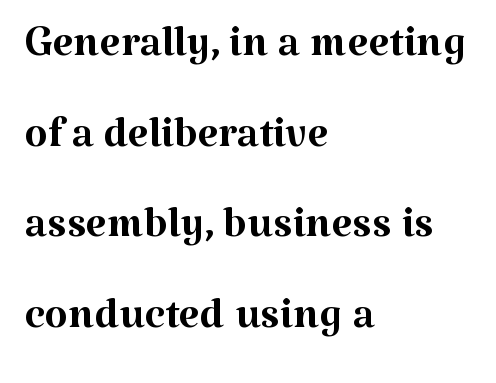
{"serif": "yes", "italic": "no", "bold": "no", "weight": "regular", "width": "normal", "stroke_contrast": "medium", "x_height": "medium", "monospaced": "no", "underline": "no", "align": "left", "line_spacing": "normal", "line_spacing_ratio": 1.51, "letter_spacing": "normal", "letter_spacing_em": 0.0, "glyph_px": 60}
